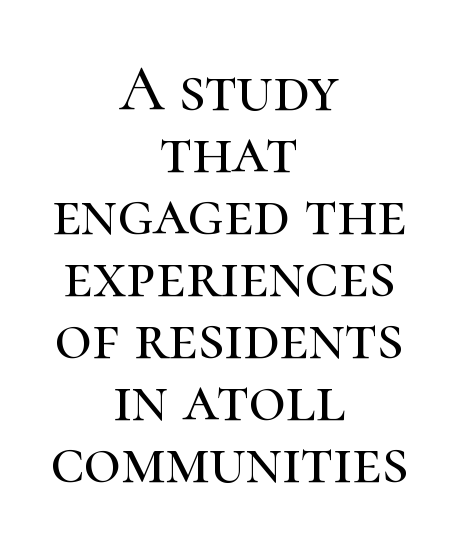
Baseline-to-baseline distance is barely more than the letter height. Default kerning and tracking; the words read as compact shapes. Rendered with straight, roman letterforms. The type family on display is of the serif kind. A student would call this center alignment; a typographer would say set centered. This sample has the flowing, uneven cadence of proportional lettering.
